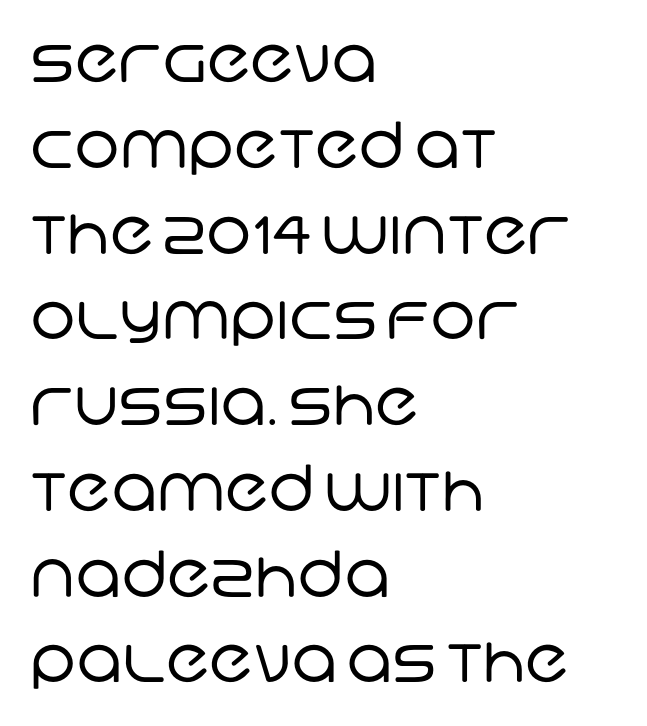
{"serif": "no", "bold": "no", "weight": "regular", "width": "normal", "stroke_contrast": "low", "x_height": "large", "monospaced": "no", "underline": "no", "align": "left", "line_spacing": "normal", "line_spacing_ratio": 1.34, "letter_spacing": "normal", "letter_spacing_em": 0.0, "glyph_px": 64}
